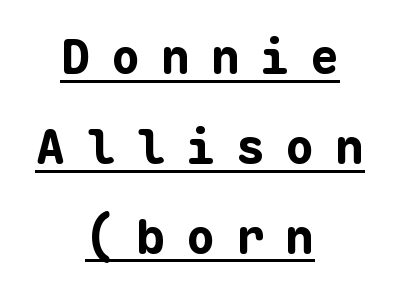
The image shows 48 px bold sans-serif type, upright, monospaced; set centered, line spacing 1.87x, unusually wide letter spacing (+0.44 em), underlined; low stroke contrast and a medium x-height.
